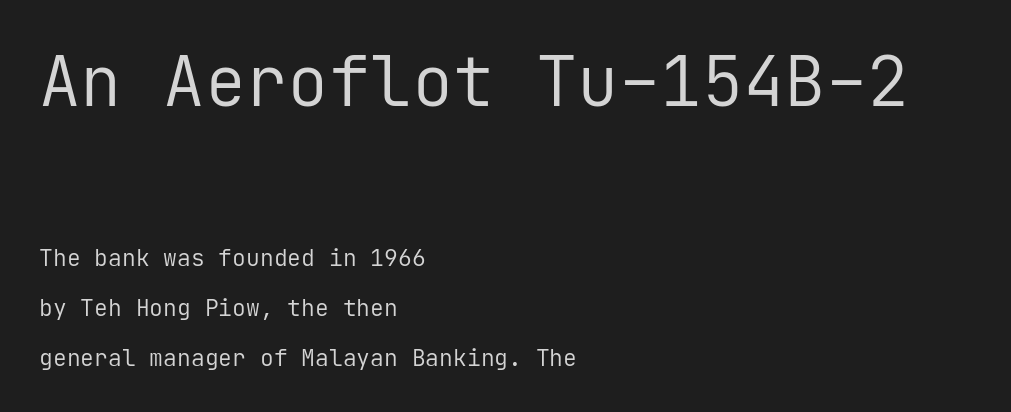
Q: Is the text bold? A: No.
Q: Is the text italic (slanted)? A: No, it is upright.
Q: Is the typeface a serif or a sans-serif typeface? A: Sans-serif.
Q: Is the text underlined? A: No.
Q: How is the paragraph aligned? A: Left-aligned.
Q: Is the spacing between letters normal or unusually wide? A: Normal.
Q: Is the spacing between lines tight, normal or loose? A: Loose.
Q: Which block of text is set in a larger size, the first (top) or the second (bottom)? A: The first (top) one.
Q: Width (condensed, normal, or wide)? A: Normal.
Q: Stroke contrast? A: Low.
Q: x-height? A: Medium.
Q: Monospaced? A: Yes.
